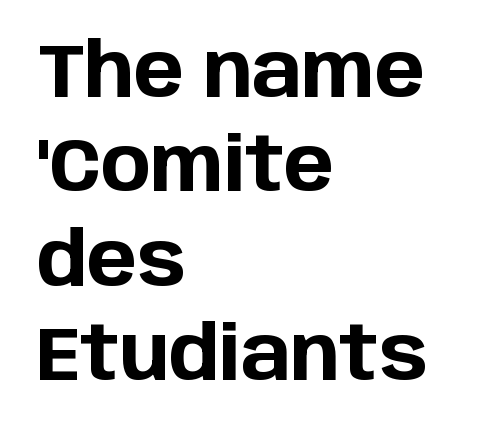
{"serif": "no", "italic": "no", "bold": "yes", "weight": "bold", "width": "normal", "stroke_contrast": "low", "x_height": "large", "monospaced": "no", "underline": "no", "align": "left", "line_spacing": "normal", "line_spacing_ratio": 1.26, "letter_spacing": "normal", "letter_spacing_em": 0.0, "glyph_px": 75}
